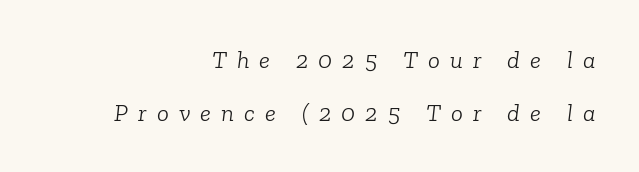
The typesetter chose a ragged-left arrangement here. Baseline-to-baseline distance is far greater than the letter height. Check under the words: just untouched page. The tracking reads as deliberately expanded to a designer's eye.
